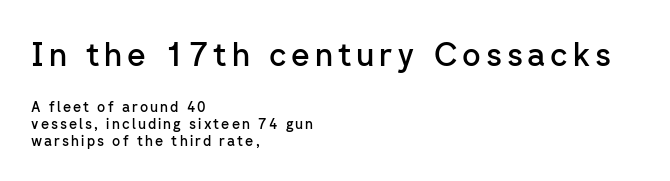
The image shows 32 px semibold sans-serif type, upright; set left-aligned, line spacing 1.22x, not underlined; the first (top) block is 2.29x larger; low stroke contrast and a medium x-height.
